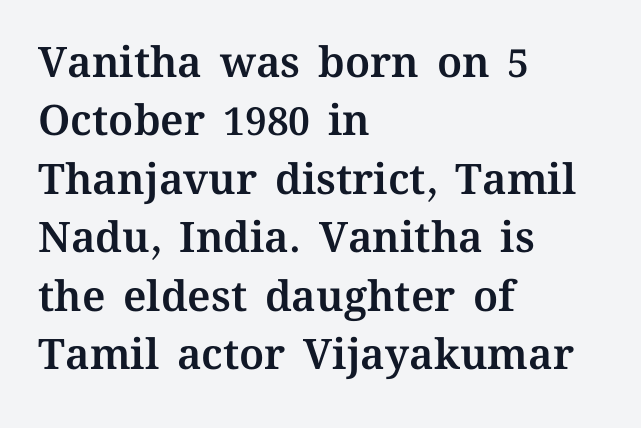
Q: Is the text italic (slanted)? A: No, it is upright.
Q: Is the text underlined? A: No.
Q: How is the paragraph aligned? A: Left-aligned.
Q: Is the spacing between letters normal or unusually wide? A: Normal.
Q: Is the spacing between lines tight, normal or loose? A: Normal.
Q: Width (condensed, normal, or wide)? A: Normal.
Q: Stroke contrast? A: Medium.
Q: x-height? A: Medium.
Q: Monospaced? A: No.
